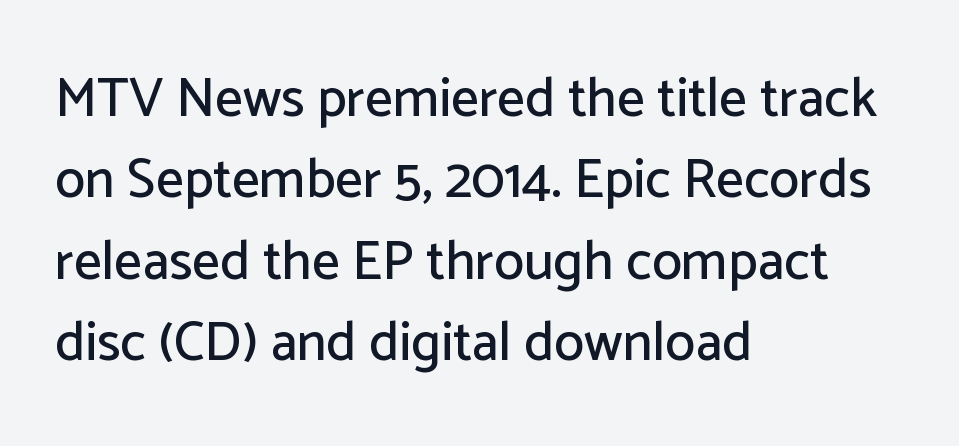
{"serif": "no", "italic": "no", "width": "normal", "stroke_contrast": "low", "x_height": "medium", "monospaced": "no", "underline": "no", "align": "left", "line_spacing": "normal", "line_spacing_ratio": 1.48, "letter_spacing": "normal", "letter_spacing_em": 0.0, "glyph_px": 55}
